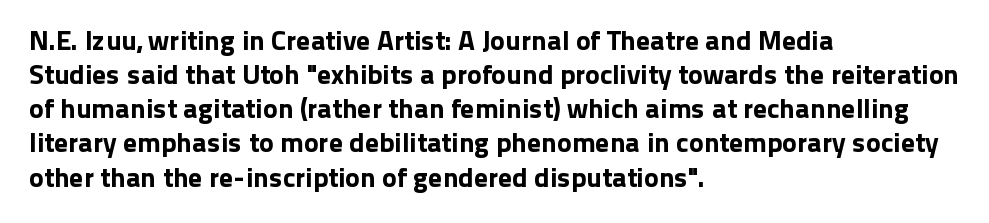
Leftover space on each line is placed entirely after the last word. Default kerning and tracking; the words read as compact shapes. A bare baseline throughout the passage. Looks like regular typesetting: each glyph gets only the width it needs. Stroke terminals: plain, sans-serif.
